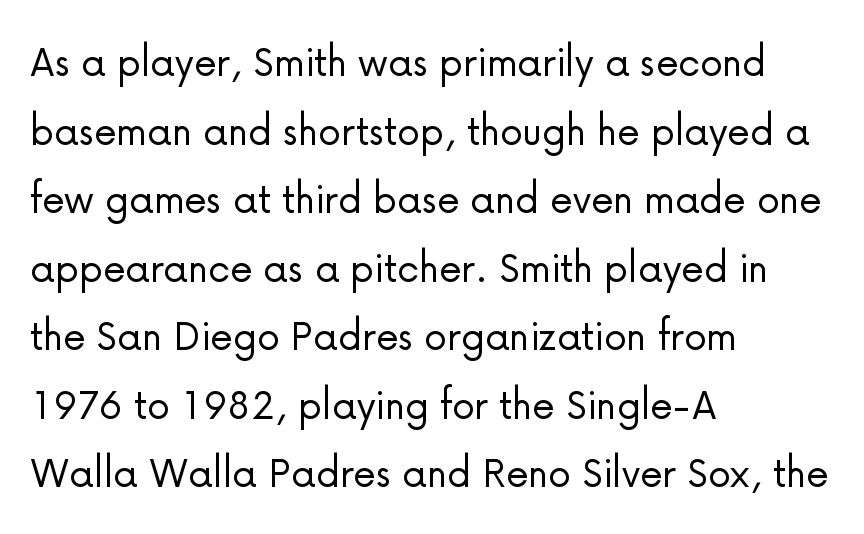
Q: Is the text bold? A: No.
Q: Is the text italic (slanted)? A: No, it is upright.
Q: Is the typeface a serif or a sans-serif typeface? A: Sans-serif.
Q: Is the text underlined? A: No.
Q: How is the paragraph aligned? A: Left-aligned.
Q: Is the spacing between letters normal or unusually wide? A: Normal.
Q: Is the spacing between lines tight, normal or loose? A: Normal.
Q: Width (condensed, normal, or wide)? A: Normal.
Q: Stroke contrast? A: Low.
Q: x-height? A: Medium.
Q: Monospaced? A: No.
